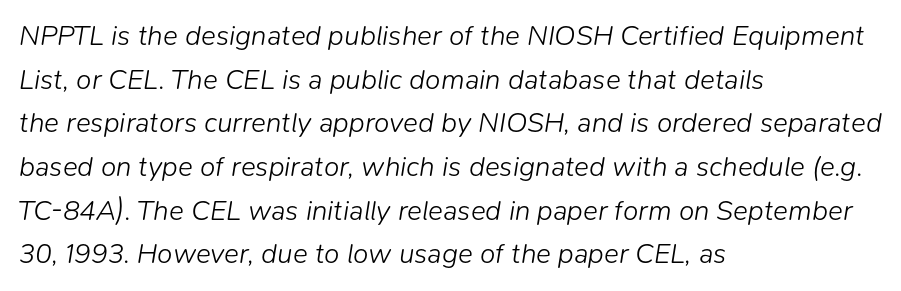
Q: Is the text bold? A: No.
Q: Is the text italic (slanted)? A: Yes, it leans right by about 9 degrees.
Q: Is the text underlined? A: No.
Q: How is the paragraph aligned? A: Left-aligned.
Q: Is the spacing between letters normal or unusually wide? A: Normal.
Q: Is the spacing between lines tight, normal or loose? A: Normal.
Q: Width (condensed, normal, or wide)? A: Normal.
Q: Stroke contrast? A: Low.
Q: x-height? A: Medium.
Q: Monospaced? A: No.
